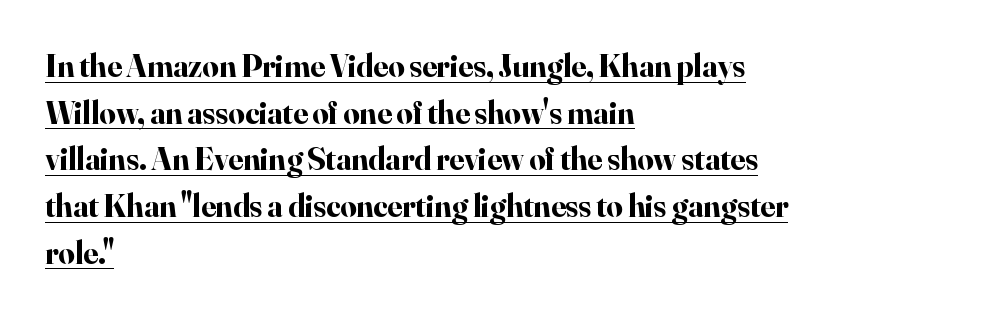
These lines are rendered in a variable-pitch font. This rendering uses left alignment, leaving the right contour irregular. The designer left line spacing at the default. Is the letter spacing exaggerated? No — it looks like the ordinary default. The typeface chosen for these lines features serifs. These characters rest on top of a visible drawn line.
